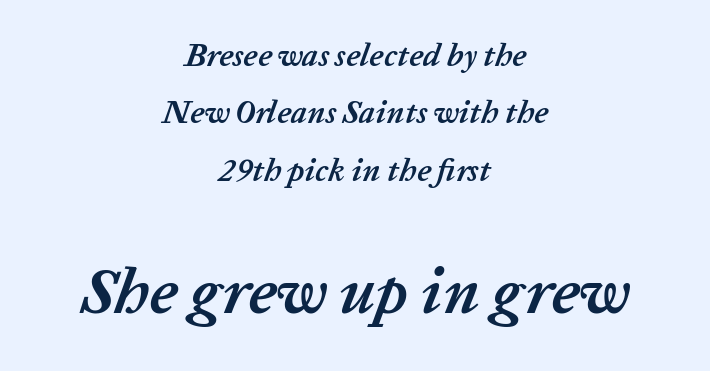
The image shows 64 px semibold type, italic (leaning right); set centered, line spacing 1.79x, normal letter spacing, not underlined; the second (bottom) block is 2.0x larger; low stroke contrast and a medium x-height.
